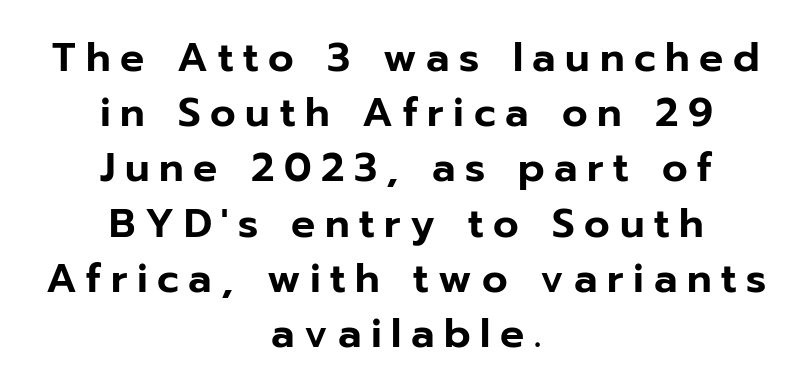
Q: Is the text italic (slanted)? A: No, it is upright.
Q: Is the typeface a serif or a sans-serif typeface? A: Sans-serif.
Q: Is the text underlined? A: No.
Q: How is the paragraph aligned? A: Centered.
Q: Is the spacing between letters normal or unusually wide? A: Unusually wide.
Q: Is the spacing between lines tight, normal or loose? A: Normal.
Q: Width (condensed, normal, or wide)? A: Normal.
Q: Stroke contrast? A: Low.
Q: x-height? A: Medium.
Q: Monospaced? A: No.
